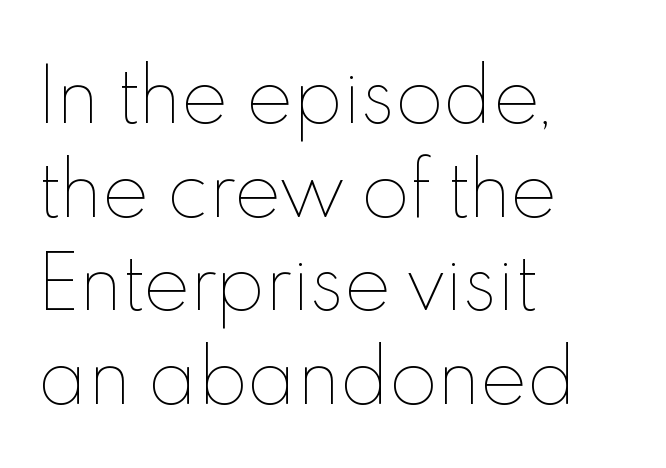
A bare baseline throughout the passage. Leading: standard. Italic: no, the glyphs are upright roman. Notice how the passage keeps a crisp vertical edge on the left only. This sample has the flowing, uneven cadence of proportional lettering.
